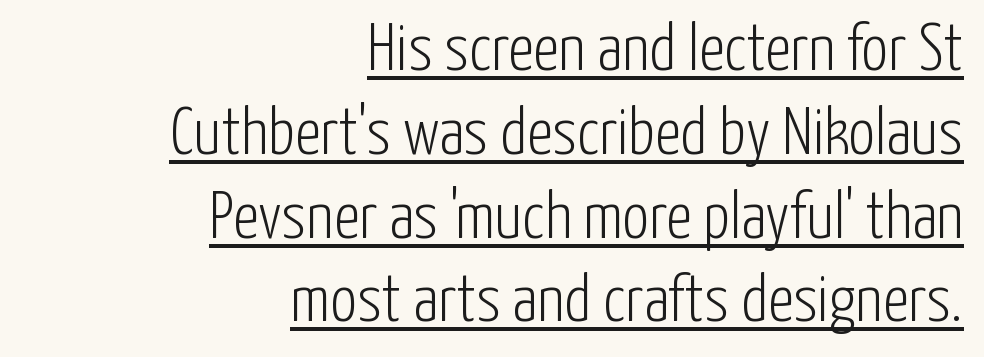
Q: Is the text bold? A: No.
Q: Is the text italic (slanted)? A: No, it is upright.
Q: Is the typeface a serif or a sans-serif typeface? A: Sans-serif.
Q: Is the text underlined? A: Yes.
Q: How is the paragraph aligned? A: Right-aligned.
Q: Is the spacing between letters normal or unusually wide? A: Normal.
Q: Is the spacing between lines tight, normal or loose? A: Normal.
Q: Width (condensed, normal, or wide)? A: Condensed.
Q: Stroke contrast? A: Low.
Q: x-height? A: Medium.
Q: Monospaced? A: No.
